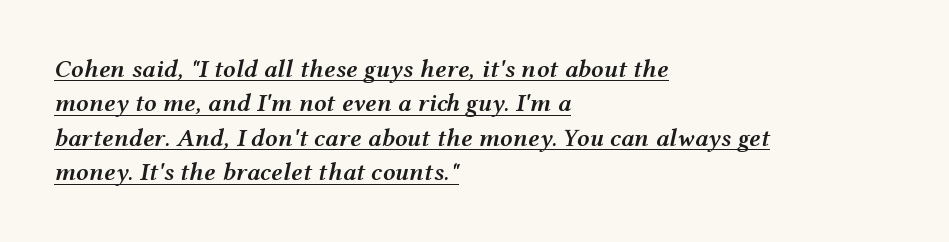
Beneath each row of characters lies a ruled line. Weight: semibold (demi). The face used here has a pronounced slope to its letters. Compared with a centered layout, this one pins lines to the left instead.
